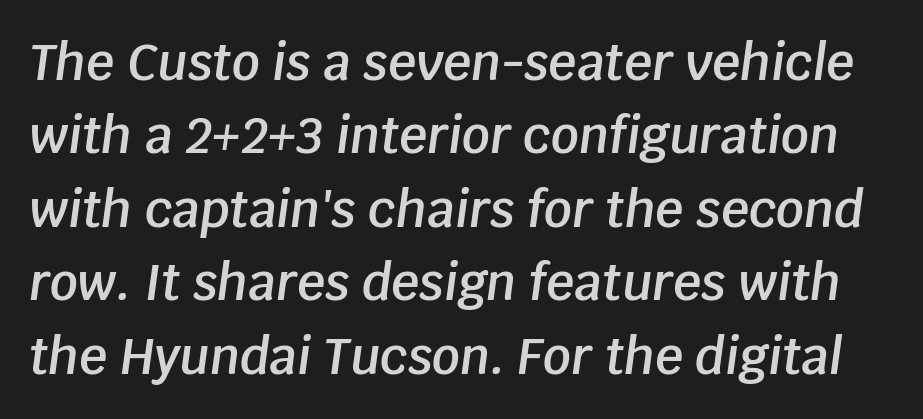
What stands out about the letter spacing? Nothing — it is the standard amount. Emphasis-style slanted type is in use. The zone under the glyphs is completely vacant. Baseline-to-baseline distance is the conventional proportion of letter height. The passage shown is semibold, sitting just below true bold.
